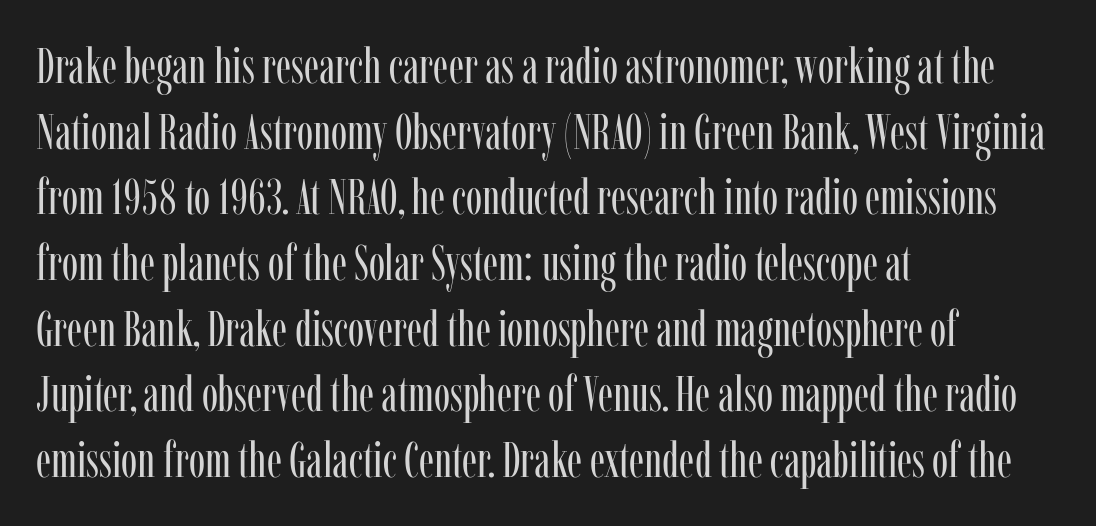
Q: Is the text bold? A: No.
Q: Is the text italic (slanted)? A: No, it is upright.
Q: Is the typeface a serif or a sans-serif typeface? A: Serif.
Q: Is the text underlined? A: No.
Q: How is the paragraph aligned? A: Left-aligned.
Q: Is the spacing between letters normal or unusually wide? A: Normal.
Q: Is the spacing between lines tight, normal or loose? A: Normal.
Q: Width (condensed, normal, or wide)? A: Condensed.
Q: Stroke contrast? A: Low.
Q: x-height? A: Medium.
Q: Monospaced? A: No.
